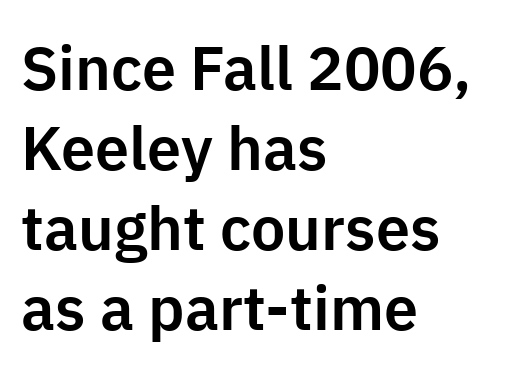
{"serif": "no", "italic": "no", "width": "normal", "stroke_contrast": "low", "x_height": "medium", "monospaced": "no", "underline": "no", "align": "left", "line_spacing": "normal", "line_spacing_ratio": 1.31, "letter_spacing": "normal", "letter_spacing_em": 0.0, "glyph_px": 61}
